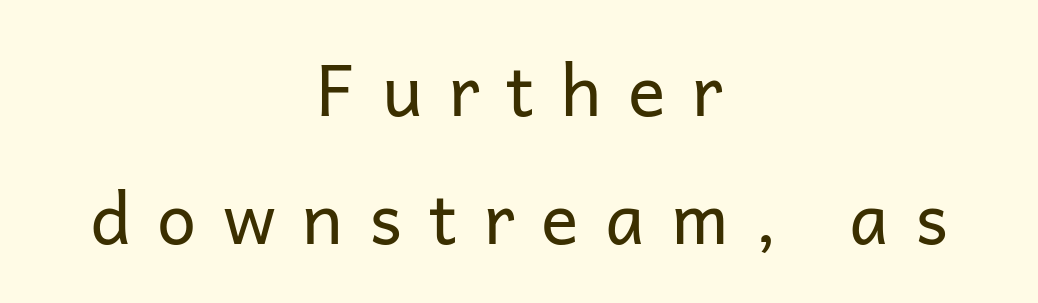
What kind of face is this? One without serifs — a sans. Words appear elongated and porous because spacing is wide. The letters stand upright; this is a roman face. Stem width sits at or under what a default text font uses. Quick note: underline off.
